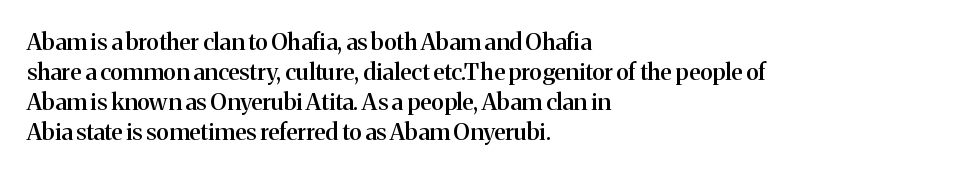
{"italic": "no", "bold": "semi", "underline": "no", "align": "left", "line_spacing": "normal", "line_spacing_ratio": 1.31, "letter_spacing": "normal", "letter_spacing_em": 0.0, "glyph_px": 23}
